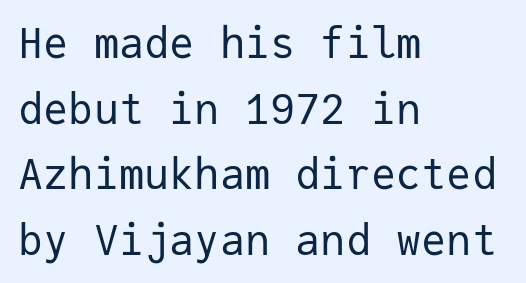
The image shows 42 px regular-weight sans-serif type, upright, monospaced; set left-aligned, normal line spacing (1.56x), normal letter spacing, not underlined; low stroke contrast and a medium x-height.
